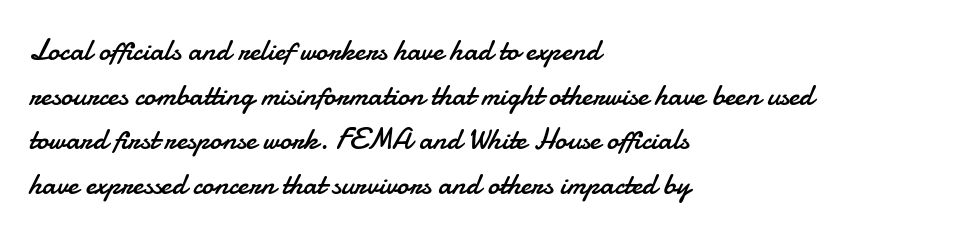
{"serif": "no", "bold": "no", "weight": "regular", "width": "normal", "stroke_contrast": "low", "x_height": "small", "monospaced": "no", "underline": "no", "align": "left", "line_spacing": "normal", "line_spacing_ratio": 1.49, "letter_spacing": "normal", "letter_spacing_em": 0.0, "glyph_px": 30}
